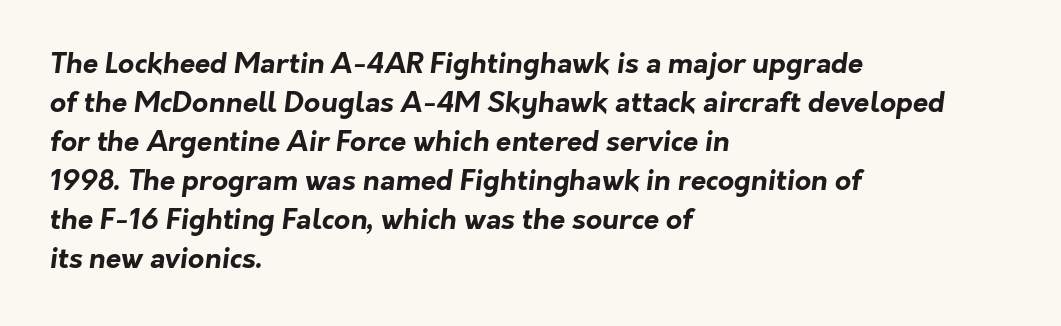
Q: Is the text bold? A: Yes.
Q: Is the typeface a serif or a sans-serif typeface? A: Sans-serif.
Q: Is the text underlined? A: No.
Q: How is the paragraph aligned? A: Left-aligned.
Q: Is the spacing between letters normal or unusually wide? A: Normal.
Q: Is the spacing between lines tight, normal or loose? A: Normal.
Q: Width (condensed, normal, or wide)? A: Normal.
Q: Stroke contrast? A: Low.
Q: x-height? A: Medium.
Q: Monospaced? A: No.
